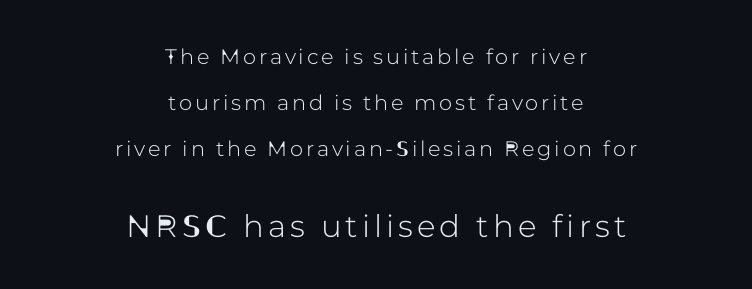
Q: Is the text italic (slanted)? A: No, it is upright.
Q: Is the typeface a serif or a sans-serif typeface? A: Sans-serif.
Q: Is the text underlined? A: No.
Q: How is the paragraph aligned? A: Centered.
Q: Is the spacing between lines tight, normal or loose? A: Loose.
Q: Which block of text is set in a larger size, the first (top) or the second (bottom)? A: The second (bottom) one.
Q: Width (condensed, normal, or wide)? A: Normal.
Q: Stroke contrast? A: Low.
Q: x-height? A: Medium.
Q: Monospaced? A: No.
